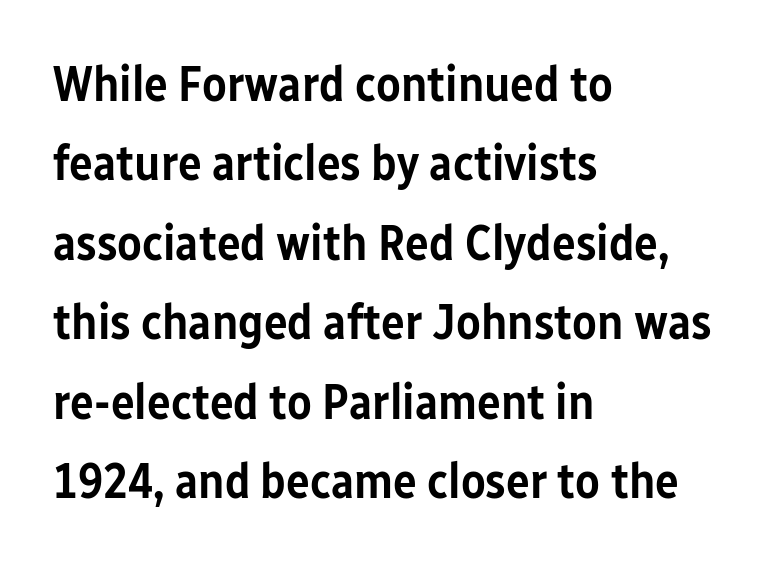
Q: Is the text bold? A: Semi-bold.
Q: Is the text italic (slanted)? A: No, it is upright.
Q: Is the typeface a serif or a sans-serif typeface? A: Sans-serif.
Q: Is the text underlined? A: No.
Q: How is the paragraph aligned? A: Left-aligned.
Q: Is the spacing between letters normal or unusually wide? A: Normal.
Q: Is the spacing between lines tight, normal or loose? A: Normal.
Q: Width (condensed, normal, or wide)? A: Condensed.
Q: Stroke contrast? A: Low.
Q: x-height? A: Medium.
Q: Monospaced? A: No.
